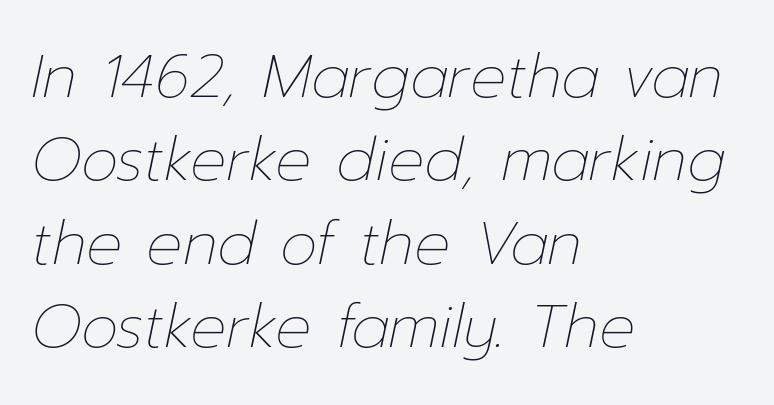
{"italic": "yes", "lean": "right", "slant_degrees": 12, "bold": "no", "weight": "thin", "width": "normal", "stroke_contrast": "low", "x_height": "medium", "monospaced": "no", "underline": "no", "align": "left", "line_spacing": "normal", "line_spacing_ratio": 1.39, "letter_spacing": "normal", "letter_spacing_em": 0.0, "glyph_px": 60}
